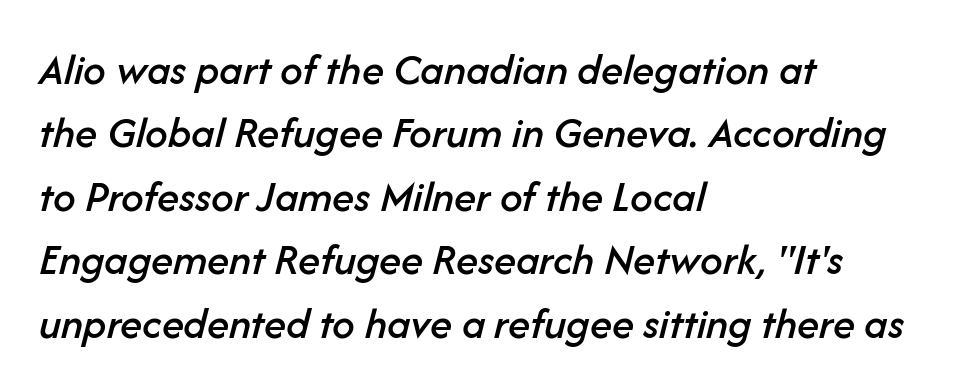
The rendering uses natural spacing where letterforms have individual widths. Where is the straight margin? On the left. The glyphs are unaccompanied by any horizontal stroke below them. Notice how the stems are inclined rather than vertical — that's the hallmark of italics. This sample uses plain, unmodified letter spacing. Interline gaps are of average width in this sample.
